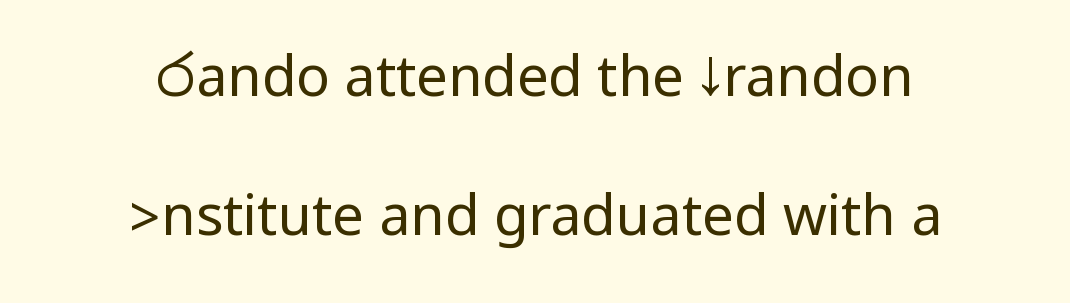
{"serif": "no", "italic": "no", "bold": "no", "weight": "regular", "width": "condensed", "stroke_contrast": "low", "underline": "no", "align": "center", "line_spacing": "loose", "line_spacing_ratio": 2.49, "letter_spacing": "normal", "letter_spacing_em": 0.0, "glyph_px": 56}
